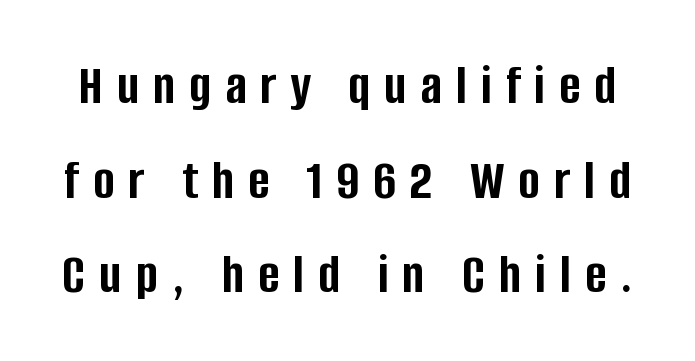
Strokes here are thick enough to call this a true bold. Words float on clear page, feet unadorned. You can tell it's not italic because the verticals are truly vertical. Look at the bottom of the vertical strokes: they stop flat, with no serifs.
